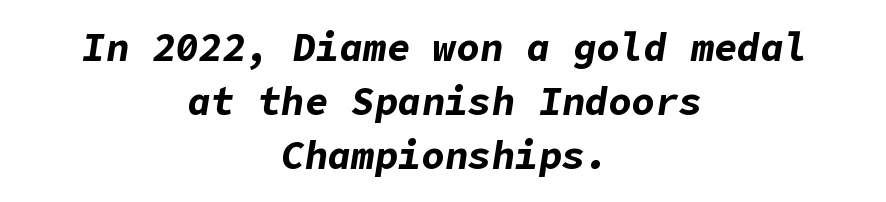
Q: Is the text bold? A: Yes.
Q: Is the text italic (slanted)? A: Yes, it leans right by about 9 degrees.
Q: Is the text underlined? A: No.
Q: How is the paragraph aligned? A: Centered.
Q: Is the spacing between letters normal or unusually wide? A: Normal.
Q: Is the spacing between lines tight, normal or loose? A: Normal.
Q: Width (condensed, normal, or wide)? A: Normal.
Q: Stroke contrast? A: Low.
Q: x-height? A: Medium.
